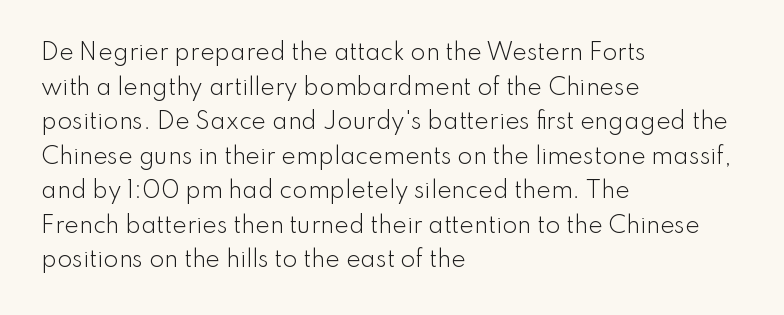
Which margin do the lines hug? The left one — the right edge is uneven. This is roman type, the default non-slanted kind. Summary of vertical rhythm: regular, with standard interline spacing. These glyphs show unthickened strokes, regular width or finer. The rendering keeps characters at their native spacing. The gap between lines stays unmarked.
